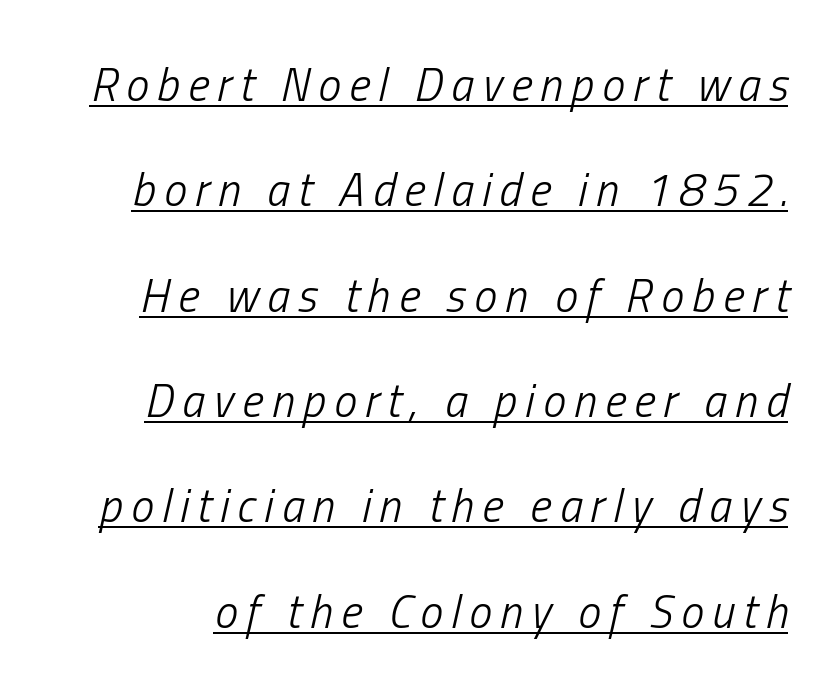
{"italic": "yes", "lean": "right", "slant_degrees": 13, "bold": "no", "weight": "light", "width": "condensed", "stroke_contrast": "low", "x_height": "medium", "monospaced": "no", "underline": "yes", "line_spacing": "loose", "line_spacing_ratio": 2.29, "glyph_px": 46}
